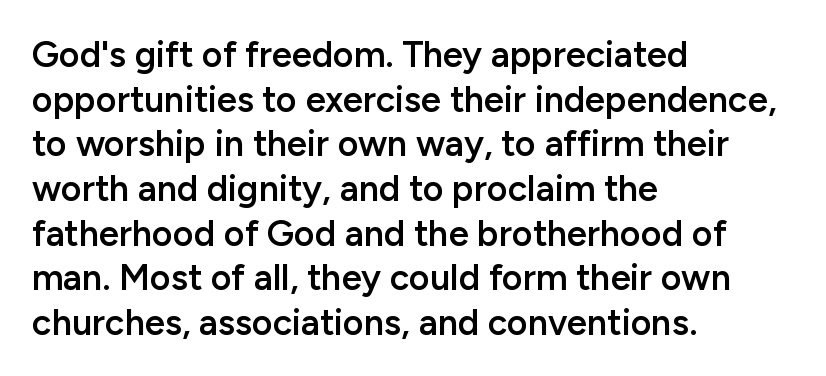
The image shows 36 px semibold sans-serif type, upright; set left-aligned, line spacing 1.24x, normal letter spacing, not underlined; low stroke contrast and a medium x-height.
